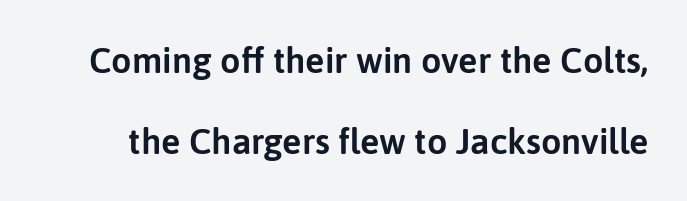
Q: Is the text italic (slanted)? A: No, it is upright.
Q: Is the typeface a serif or a sans-serif typeface? A: Sans-serif.
Q: Is the text underlined? A: No.
Q: Is the spacing between letters normal or unusually wide? A: Normal.
Q: Is the spacing between lines tight, normal or loose? A: Loose.
Q: Width (condensed, normal, or wide)? A: Normal.
Q: Stroke contrast? A: Low.
Q: x-height? A: Medium.
Q: Monospaced? A: No.
